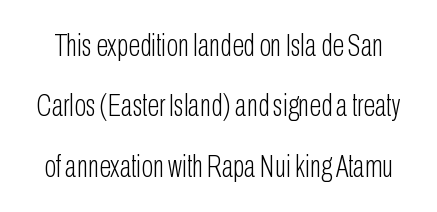
Font category for this specimen: sans-serif. Caption: face not bold, strokes unweighted. Looks like regular typesetting: each glyph gets only the width it needs. Do the letters lean? They stand straight. In terms of leading, this rendering errs on the spacious side. In terms of letterspacing, this is plain default setting.
